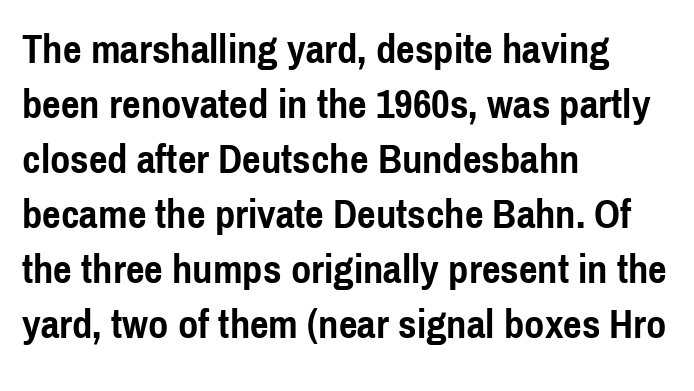
The image shows 41 px semibold, condensed sans-serif type, upright; set left-aligned, normal line spacing (1.34x), normal letter spacing, not underlined; a medium x-height.
